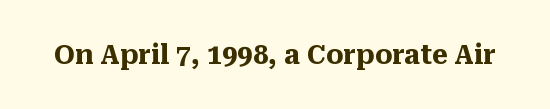
What stands out about the letter spacing? Nothing — it is the standard amount. No italicization has been applied; the sample stays upright. The gap between lines stays unmarked. Thick stems and heavy bowls — unmistakably bold.
